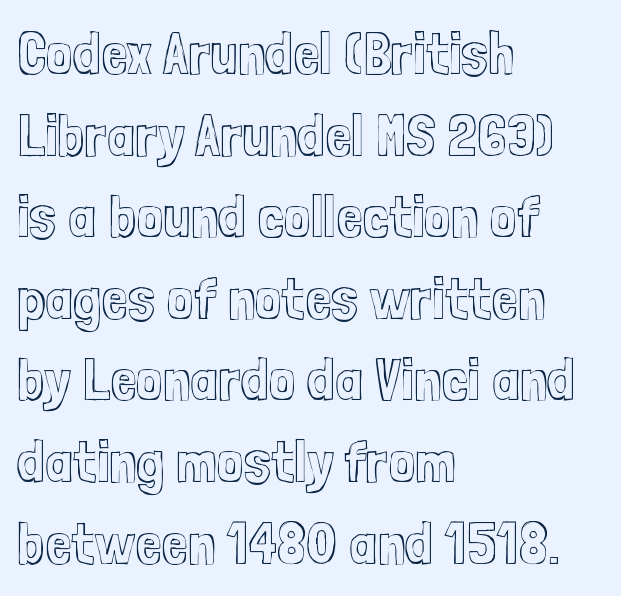
Q: Is the text italic (slanted)? A: No, it is upright.
Q: Is the text underlined? A: No.
Q: How is the paragraph aligned? A: Left-aligned.
Q: Is the spacing between letters normal or unusually wide? A: Normal.
Q: Is the spacing between lines tight, normal or loose? A: Normal.
Q: Width (condensed, normal, or wide)? A: Condensed.
Q: x-height? A: Medium.
Q: Monospaced? A: No.
